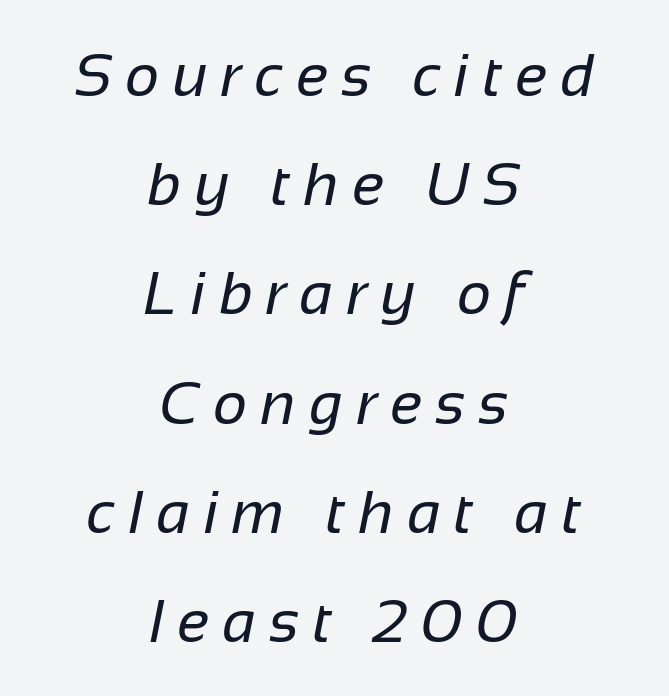
Honestly, the letter spacing is so wide it's the main thing you notice. Think of a printed novel: that variable character pitch is what you see here. Both edges are ragged and mirror each other, which tells us the setting is centered. Nope, no serifs anywhere on these letters. The font sits on the lighter half of the weight spectrum, regular included. Clear beneath every line of the passage.
